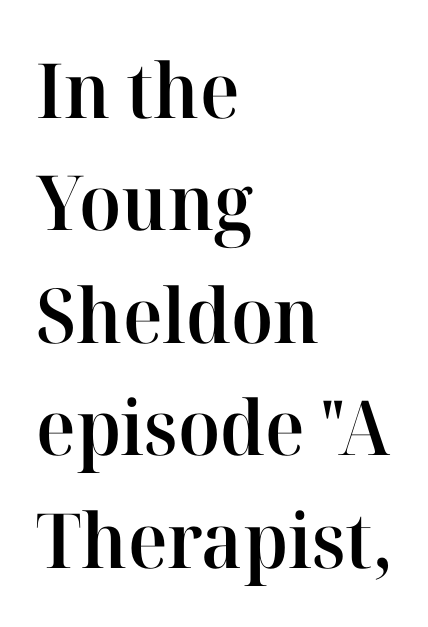
Type without underlining. Posture: straight, roman, zero tilt. The text was rendered using a seriffed face with decorative stroke endings. What's the leading like? Ordinary, nothing unusual.
